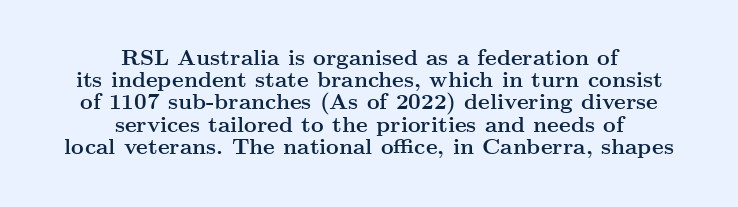
Q: Is the text bold? A: Yes.
Q: Is the text italic (slanted)? A: No, it is upright.
Q: Is the text underlined? A: No.
Q: How is the paragraph aligned? A: Centered.
Q: Is the spacing between letters normal or unusually wide? A: Normal.
Q: Is the spacing between lines tight, normal or loose? A: Tight.
